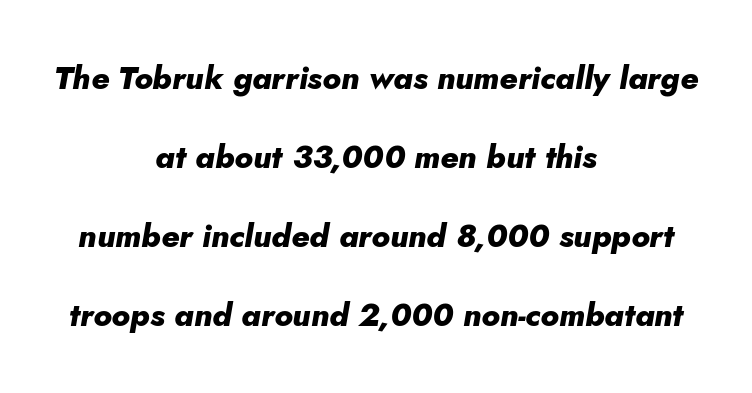
Nobody drew a line under any word here. The gaps between neighbouring characters are ordinary and unremarkable. The text carries the slant typical of an italic or oblique font. These lines are rendered in a variable-pitch font.
